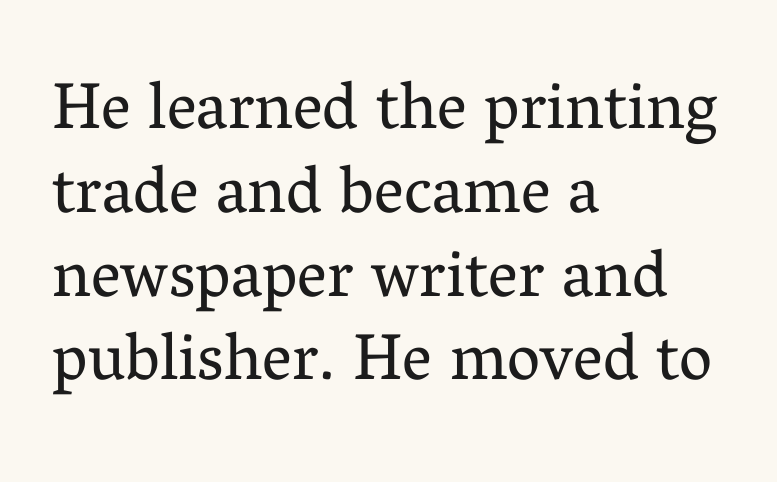
Honestly, the row spacing looks completely unremarkable. Spacing verdict: proportional, widths tailored to each character. Letters have the restrained weight of plain body copy at most. Ascenders rise straight up at ninety degrees. Descender tails drop into unmarked territory. Which margin do the lines hug? The left one — the right edge is uneven.
